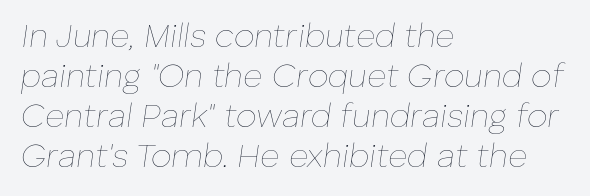
Every row of glyphs begins at an identical x-position on the left. A quiet, ordinary-to-light weight characterises the typeface. The strip under each line holds only bare page. If you drew a line through each stem, it would be angled. Note the varied advance widths — an 'i' is clearly narrower than an 'm'.
